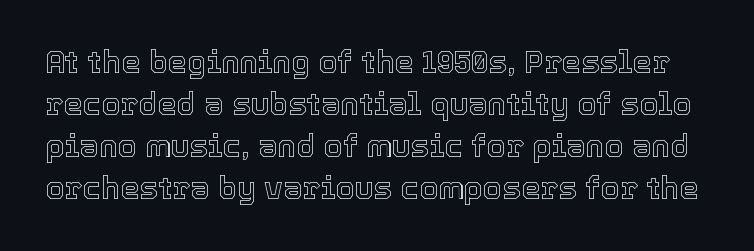
{"italic": "no", "width": "normal", "x_height": "medium", "monospaced": "no", "underline": "no", "line_spacing": "normal", "line_spacing_ratio": 1.35, "letter_spacing": "normal", "letter_spacing_em": 0.0, "glyph_px": 31}
